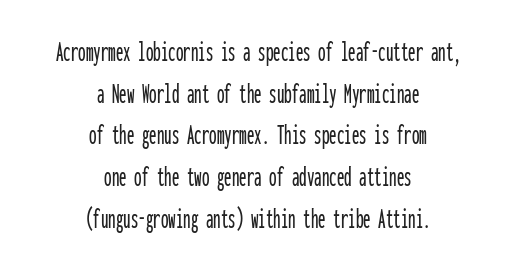
Q: Is the text italic (slanted)? A: No, it is upright.
Q: Is the typeface a serif or a sans-serif typeface? A: Sans-serif.
Q: Is the text underlined? A: No.
Q: How is the paragraph aligned? A: Centered.
Q: Is the spacing between letters normal or unusually wide? A: Normal.
Q: Is the spacing between lines tight, normal or loose? A: Normal.
Q: Width (condensed, normal, or wide)? A: Condensed.
Q: Stroke contrast? A: Low.
Q: x-height? A: Medium.
Q: Monospaced? A: Yes.
